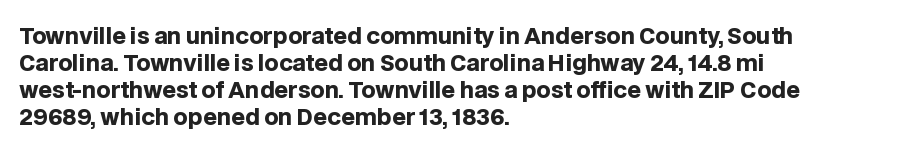
{"italic": "no", "bold": "yes", "underline": "no", "align": "left", "line_spacing_ratio": 1.22, "letter_spacing": "normal", "letter_spacing_em": 0.0, "glyph_px": 22}
